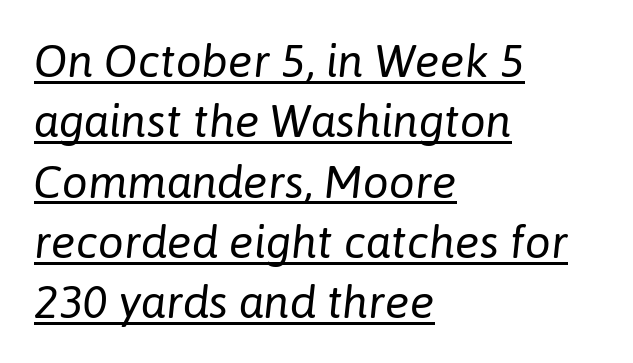
Q: Is the text bold? A: No.
Q: Is the text italic (slanted)? A: Yes, it leans right by about 6 degrees.
Q: Is the text underlined? A: Yes.
Q: How is the paragraph aligned? A: Left-aligned.
Q: Is the spacing between letters normal or unusually wide? A: Normal.
Q: Is the spacing between lines tight, normal or loose? A: Normal.
Q: Width (condensed, normal, or wide)? A: Normal.
Q: Stroke contrast? A: Low.
Q: x-height? A: Medium.
Q: Monospaced? A: No.
